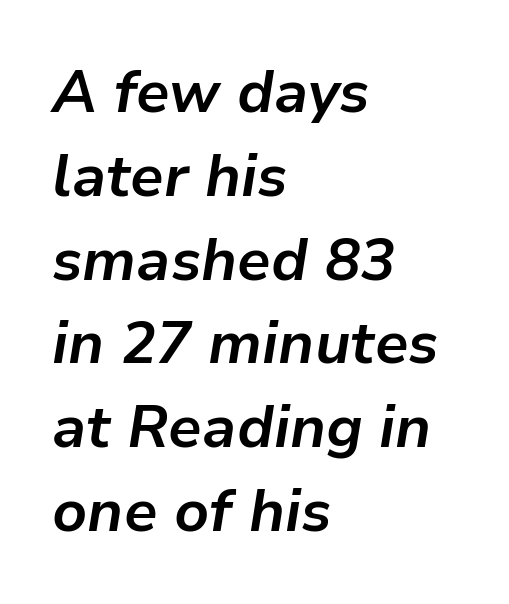
Honestly, the row spacing looks completely unremarkable. The letters are slanted; this is an italic face. A dark, heavy texture on the line: the type is bold. Decoration check: the copy has no underline. This rendering uses left alignment, leaving the right contour irregular. A typesetter would call this zero additional tracking.
